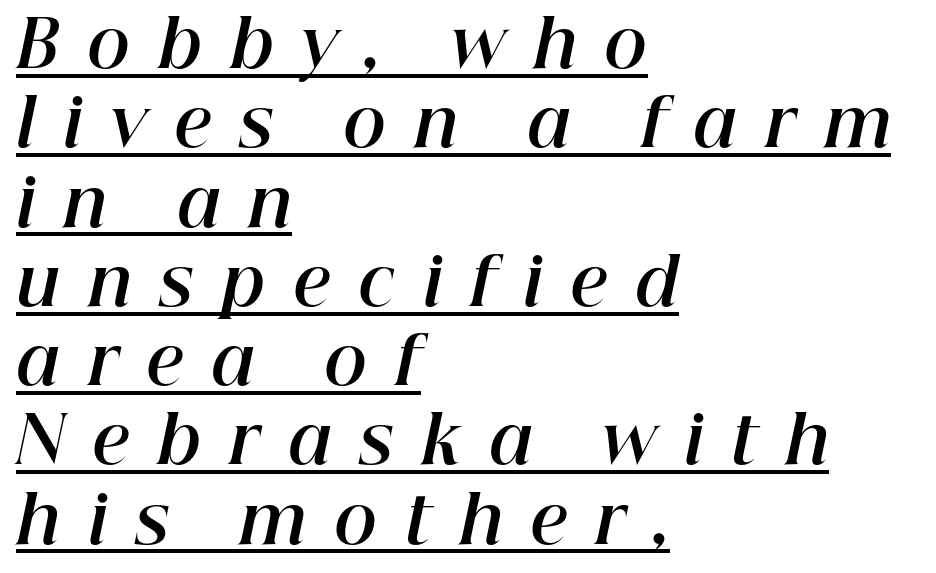
Q: Is the text bold? A: Yes.
Q: Is the text italic (slanted)? A: Yes, it leans right by about 12 degrees.
Q: Is the text underlined? A: Yes.
Q: How is the paragraph aligned? A: Left-aligned.
Q: Is the spacing between letters normal or unusually wide? A: Unusually wide.
Q: Width (condensed, normal, or wide)? A: Normal.
Q: Stroke contrast? A: High.
Q: x-height? A: Medium.
Q: Monospaced? A: No.
